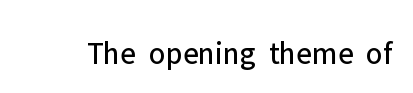
The rendering keeps characters at their native spacing. Each letter's strokes conclude bluntly, with no projecting serifs. Heaviness? Minimal to ordinary, like unemphasized prose. Clear beneath every line of the passage. Character widths vary here, with narrow letters taking less room than wide ones.
